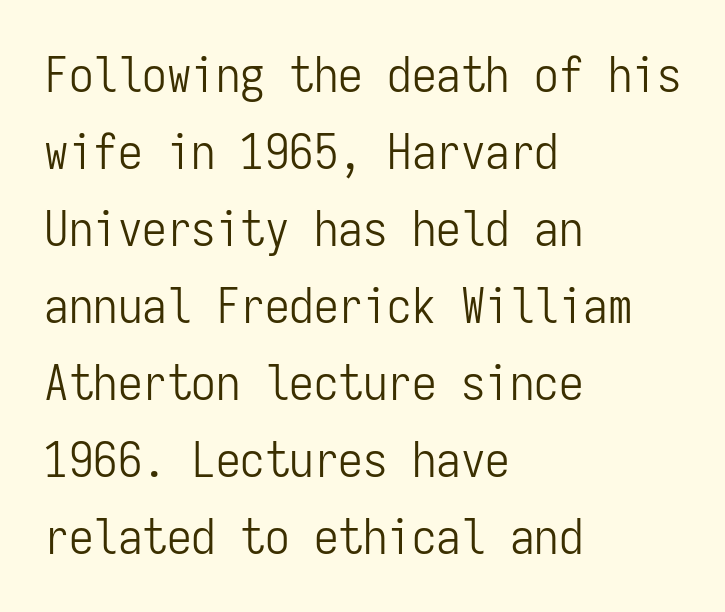
{"serif": "no", "italic": "no", "bold": "no", "weight": "light", "width": "condensed", "stroke_contrast": "low", "x_height": "medium", "monospaced": "yes", "underline": "no", "align": "left", "line_spacing": "normal", "line_spacing_ratio": 1.57, "letter_spacing": "normal", "letter_spacing_em": 0.0, "glyph_px": 49}
